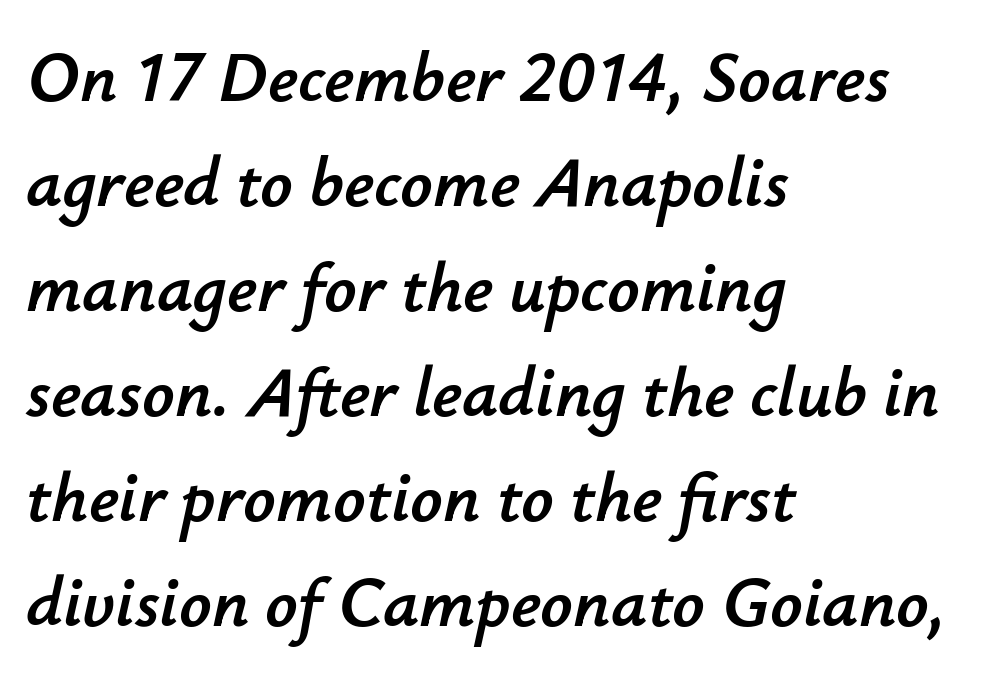
Layout note: lines flush left. Tracking here is standard; glyphs follow each other at the usual distance. The letters are slanted; this is an italic face. Varying glyph widths throughout — classic text-font behaviour. Is there much room between lines? A standard amount, neither cramped nor airy.
